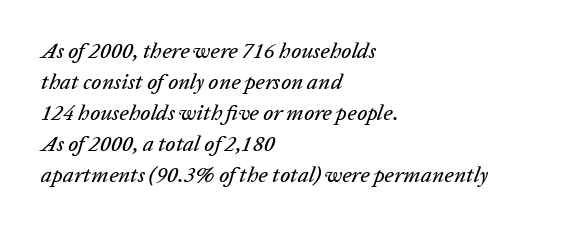
{"italic": "yes", "lean": "right", "slant_degrees": 20, "underline": "no", "align": "left", "line_spacing": "normal", "line_spacing_ratio": 1.41, "letter_spacing": "normal", "letter_spacing_em": 0.0, "glyph_px": 22}
